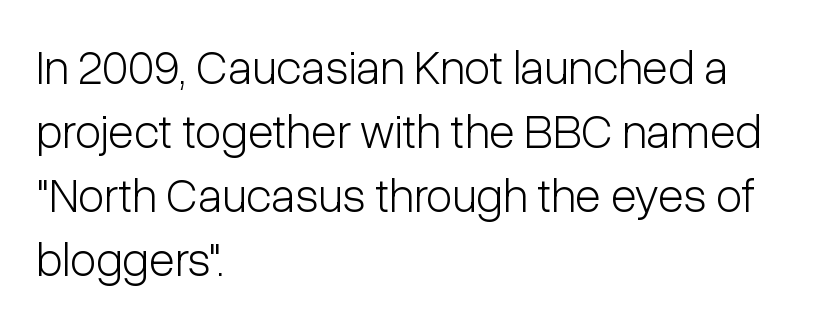
Q: Is the text bold? A: No.
Q: Is the text italic (slanted)? A: No, it is upright.
Q: Is the typeface a serif or a sans-serif typeface? A: Sans-serif.
Q: Is the text underlined? A: No.
Q: How is the paragraph aligned? A: Left-aligned.
Q: Is the spacing between letters normal or unusually wide? A: Normal.
Q: Is the spacing between lines tight, normal or loose? A: Normal.
Q: Width (condensed, normal, or wide)? A: Condensed.
Q: Stroke contrast? A: Low.
Q: x-height? A: Medium.
Q: Monospaced? A: No.
